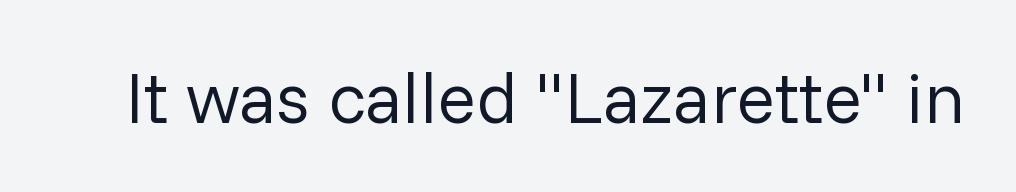
{"serif": "no", "italic": "no", "bold": "no", "weight": "regular", "width": "normal", "stroke_contrast": "low", "x_height": "medium", "monospaced": "no", "underline": "no", "letter_spacing": "normal", "letter_spacing_em": 0.0, "glyph_px": 72}
